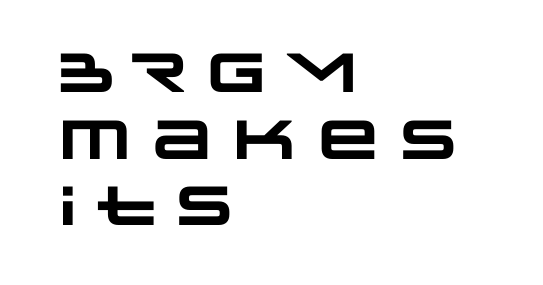
{"serif": "no", "bold": "yes", "weight": "heavy", "width": "wide", "stroke_contrast": "low", "x_height": "large", "monospaced": "no", "underline": "no", "align": "left", "line_spacing_ratio": 1.21, "letter_spacing": "normal", "letter_spacing_em": 0.0, "glyph_px": 55}
